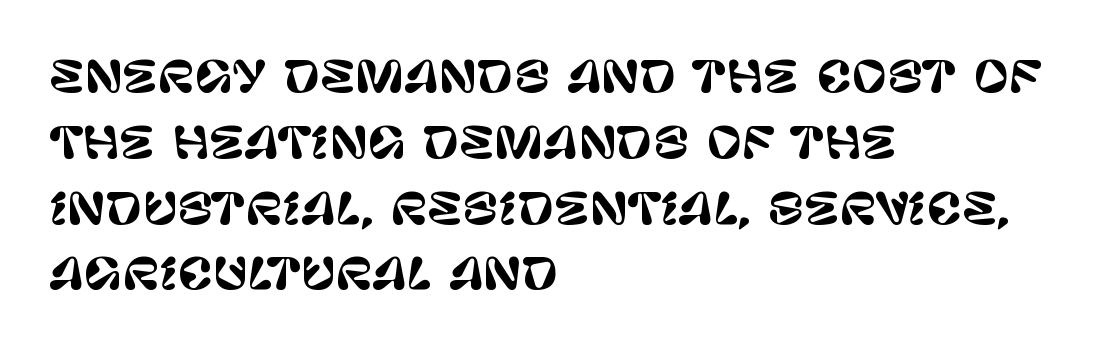
The image shows 43 px sans-serif type; set left-aligned, normal line spacing (1.53x), normal letter spacing, not underlined; low stroke contrast and a large x-height.
